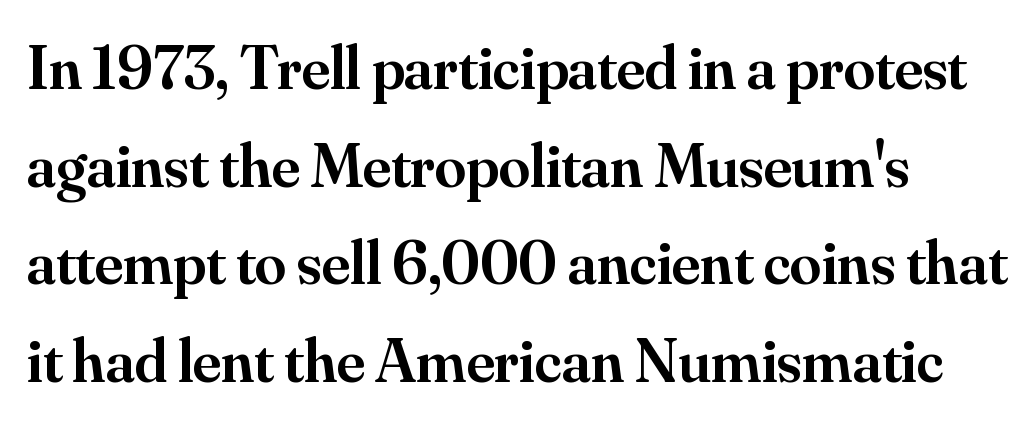
Baseline-to-baseline distance is the conventional proportion of letter height. Italic? Not at all — the glyphs are vertical. Is the letter spacing exaggerated? No — it looks like the ordinary default. The paragraph shown leans on its left margin. In terms of weight, the rendering is demibold, just under bold. Plain, unruled lines of type.
